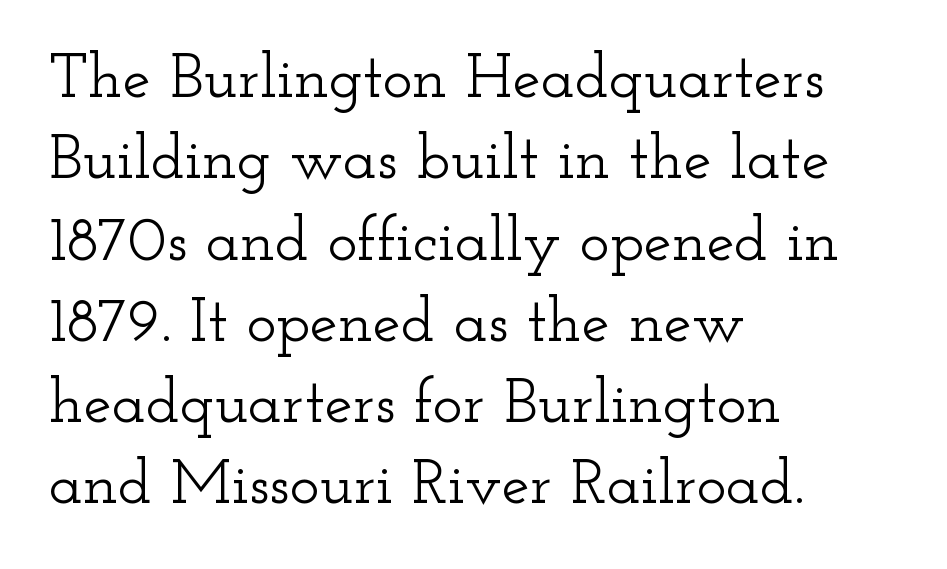
{"serif": "yes", "italic": "no", "width": "wide", "stroke_contrast": "low", "x_height": "small", "monospaced": "no", "underline": "no", "align": "left", "line_spacing": "normal", "line_spacing_ratio": 1.29, "letter_spacing": "normal", "letter_spacing_em": 0.0, "glyph_px": 63}
